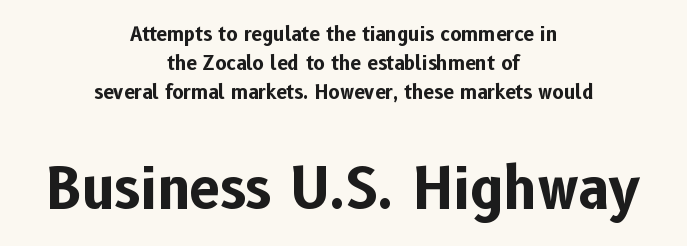
The passage shown is typed in a proportional face where columns would drift. Unlike italic type, these characters show no tilt at all. Honestly, the row spacing looks completely unremarkable. Students, note that the glyphs here touch the page at normal intervals. This sample uses a sans-serif face. These lines are centered, leaving both edges ragged.
